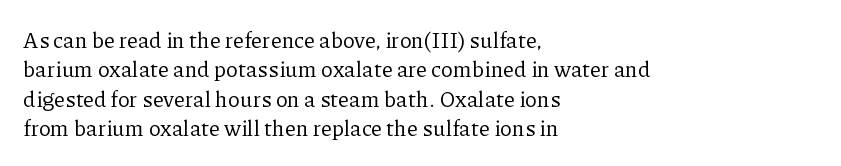
{"italic": "no", "bold": "no", "underline": "no", "align": "left", "line_spacing": "normal", "line_spacing_ratio": 1.33, "letter_spacing": "normal", "letter_spacing_em": 0.0, "glyph_px": 22}
